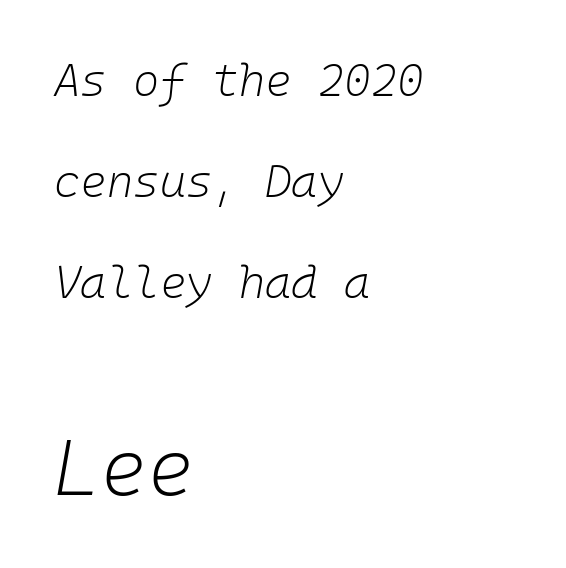
{"italic": "yes", "lean": "right", "slant_degrees": 10, "bold": "no", "weight": "light", "width": "normal", "stroke_contrast": "low", "x_height": "medium", "monospaced": "yes", "underline": "no", "align": "left", "line_spacing": "loose", "line_spacing_ratio": 2.25, "letter_spacing": "normal", "letter_spacing_em": 0.0, "larger_block": "second", "size_ratio": 1.76, "glyph_px": 79}
